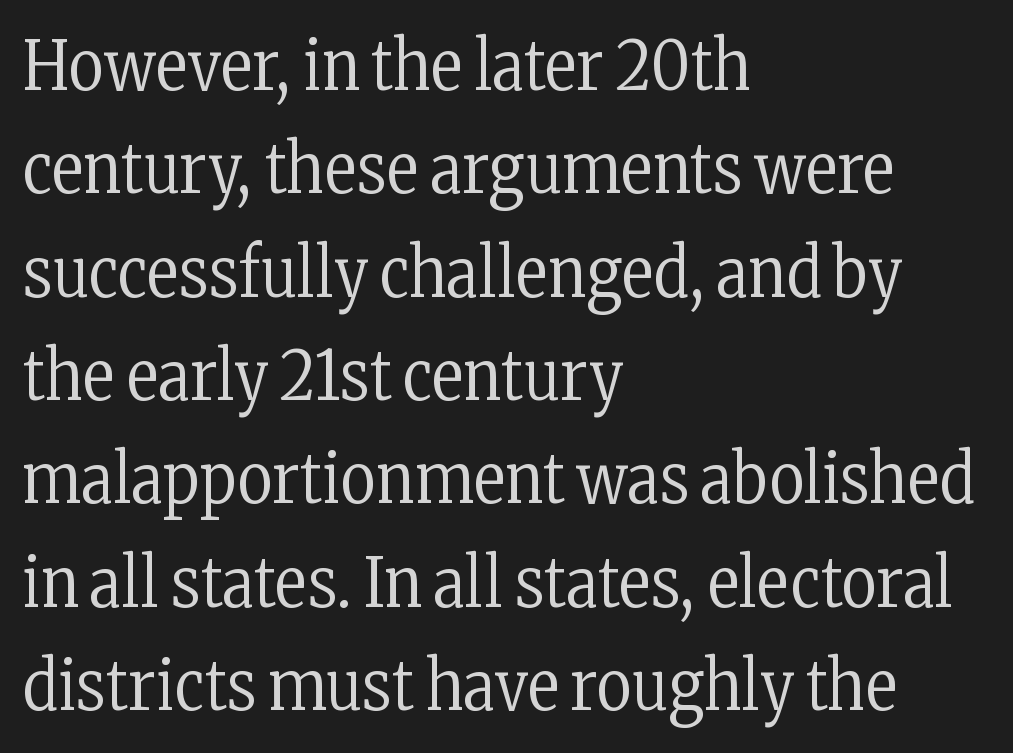
The image shows 68 px regular-weight, condensed serif type, upright; set left-aligned, normal line spacing (1.52x), normal letter spacing, not underlined; low stroke contrast and a medium x-height.
